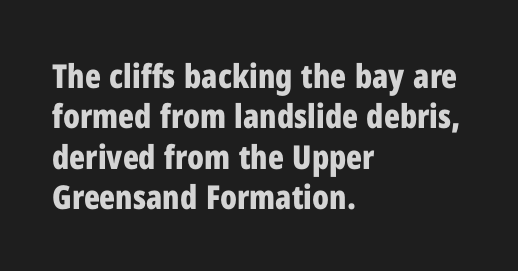
Q: Is the text bold? A: Yes.
Q: Is the text italic (slanted)? A: No, it is upright.
Q: Is the typeface a serif or a sans-serif typeface? A: Sans-serif.
Q: Is the text underlined? A: No.
Q: How is the paragraph aligned? A: Left-aligned.
Q: Is the spacing between letters normal or unusually wide? A: Normal.
Q: Width (condensed, normal, or wide)? A: Condensed.
Q: Stroke contrast? A: Low.
Q: x-height? A: Medium.
Q: Monospaced? A: No.
